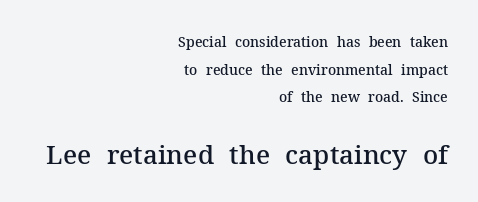
The image shows 26 px text type, upright; set right-aligned, loose line spacing (1.97x), normal letter spacing, not underlined; the second (bottom) block is 1.86x larger.
